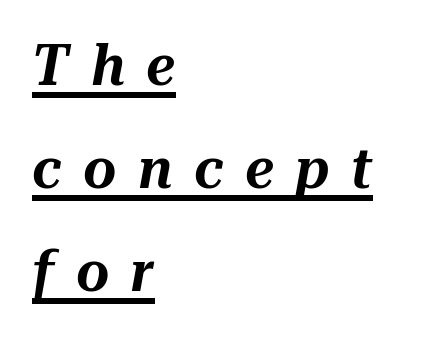
The image shows 57 px text type, italic (leaning right); set left-aligned, line spacing 1.81x, unusually wide letter spacing (+0.38 em), underlined; medium stroke contrast and a medium x-height.
